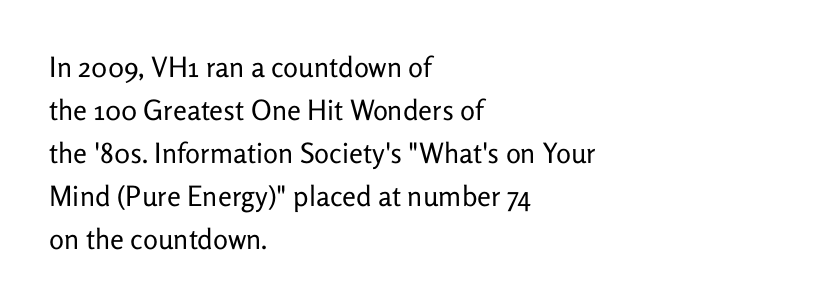
Q: Is the text bold? A: No.
Q: Is the text italic (slanted)? A: No, it is upright.
Q: Is the typeface a serif or a sans-serif typeface? A: Sans-serif.
Q: Is the text underlined? A: No.
Q: How is the paragraph aligned? A: Left-aligned.
Q: Is the spacing between letters normal or unusually wide? A: Normal.
Q: Is the spacing between lines tight, normal or loose? A: Normal.
Q: Width (condensed, normal, or wide)? A: Normal.
Q: Stroke contrast? A: Low.
Q: x-height? A: Medium.
Q: Monospaced? A: No.
